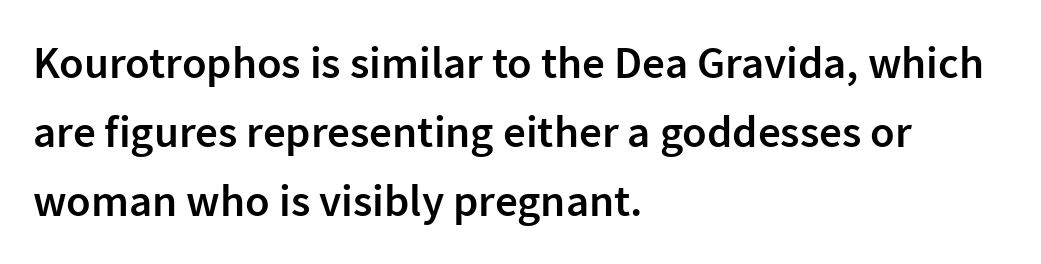
Q: Is the text bold? A: Semi-bold.
Q: Is the text italic (slanted)? A: No, it is upright.
Q: Is the typeface a serif or a sans-serif typeface? A: Sans-serif.
Q: Is the text underlined? A: No.
Q: How is the paragraph aligned? A: Left-aligned.
Q: Is the spacing between letters normal or unusually wide? A: Normal.
Q: Is the spacing between lines tight, normal or loose? A: Normal.
Q: Width (condensed, normal, or wide)? A: Normal.
Q: Stroke contrast? A: Low.
Q: x-height? A: Medium.
Q: Monospaced? A: No.
